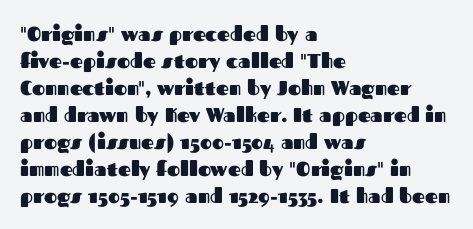
Q: Is the text bold? A: Yes.
Q: Is the text italic (slanted)? A: No, it is upright.
Q: Is the text underlined? A: No.
Q: How is the paragraph aligned? A: Left-aligned.
Q: Is the spacing between letters normal or unusually wide? A: Normal.
Q: Is the spacing between lines tight, normal or loose? A: Normal.
